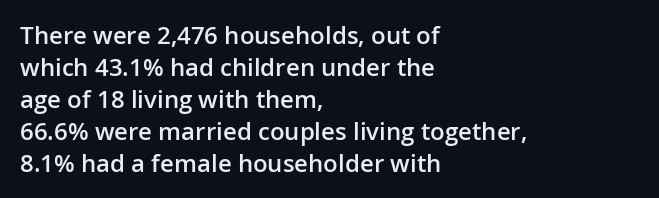
The image shows 24 px text type, upright; set left-aligned, normal line spacing (1.33x), normal letter spacing, not underlined.
